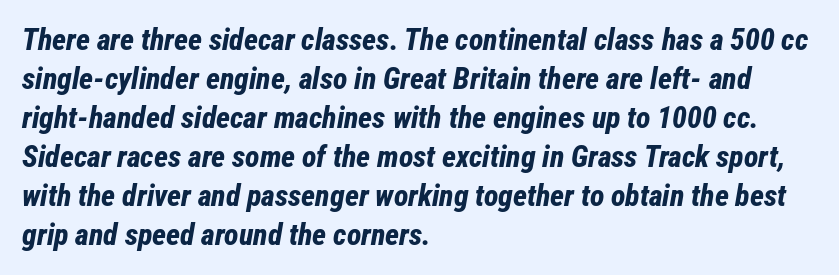
Q: Is the text bold? A: Yes.
Q: Is the text italic (slanted)? A: Yes, it leans right by about 12 degrees.
Q: Is the text underlined? A: No.
Q: How is the paragraph aligned? A: Left-aligned.
Q: Is the spacing between letters normal or unusually wide? A: Normal.
Q: Is the spacing between lines tight, normal or loose? A: Normal.
Q: Width (condensed, normal, or wide)? A: Condensed.
Q: Stroke contrast? A: Low.
Q: x-height? A: Medium.
Q: Monospaced? A: No.
